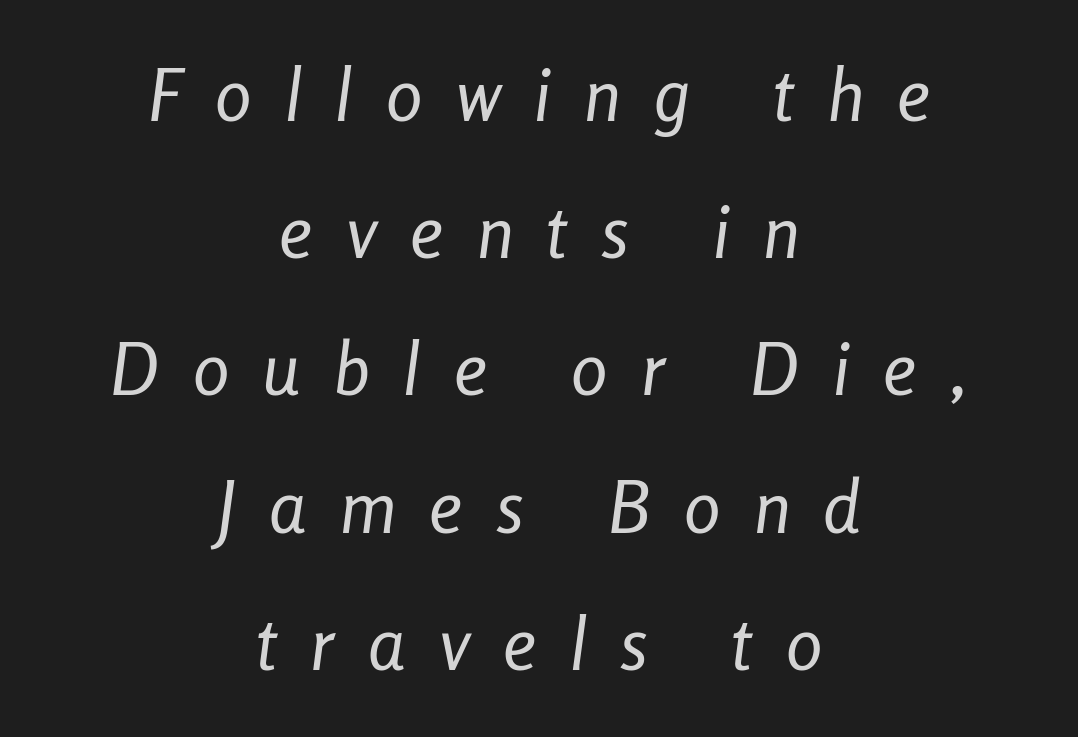
The image shows 73 px regular-weight, condensed type, italic (leaning right); set centered, line spacing 1.88x, unusually wide letter spacing (+0.46 em), not underlined; low stroke contrast and a medium x-height.
